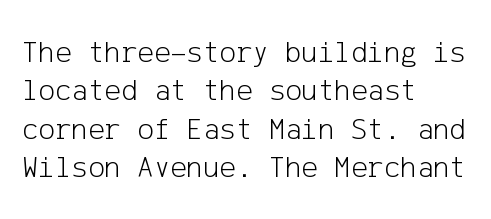
A light-to-regular cut is what we see here. Casual observation: everything's shoved over to the left. Any mark beneath the type? The region is blank. Note: no serifs on the glyphs. Posture: upright roman.
